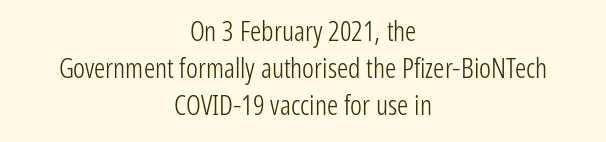
Q: Is the text bold? A: No.
Q: Is the text italic (slanted)? A: No, it is upright.
Q: Is the typeface a serif or a sans-serif typeface? A: Sans-serif.
Q: Is the text underlined? A: No.
Q: How is the paragraph aligned? A: Centered.
Q: Is the spacing between letters normal or unusually wide? A: Normal.
Q: Is the spacing between lines tight, normal or loose? A: Normal.
Q: Width (condensed, normal, or wide)? A: Condensed.
Q: Stroke contrast? A: Low.
Q: x-height? A: Medium.
Q: Monospaced? A: No.
